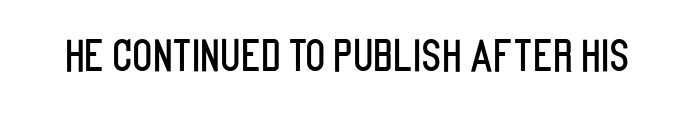
Q: Is the text italic (slanted)? A: No, it is upright.
Q: Is the typeface a serif or a sans-serif typeface? A: Sans-serif.
Q: Is the text underlined? A: No.
Q: Is the spacing between letters normal or unusually wide? A: Normal.
Q: Width (condensed, normal, or wide)? A: Condensed.
Q: Stroke contrast? A: Low.
Q: x-height? A: Large.
Q: Monospaced? A: No.
